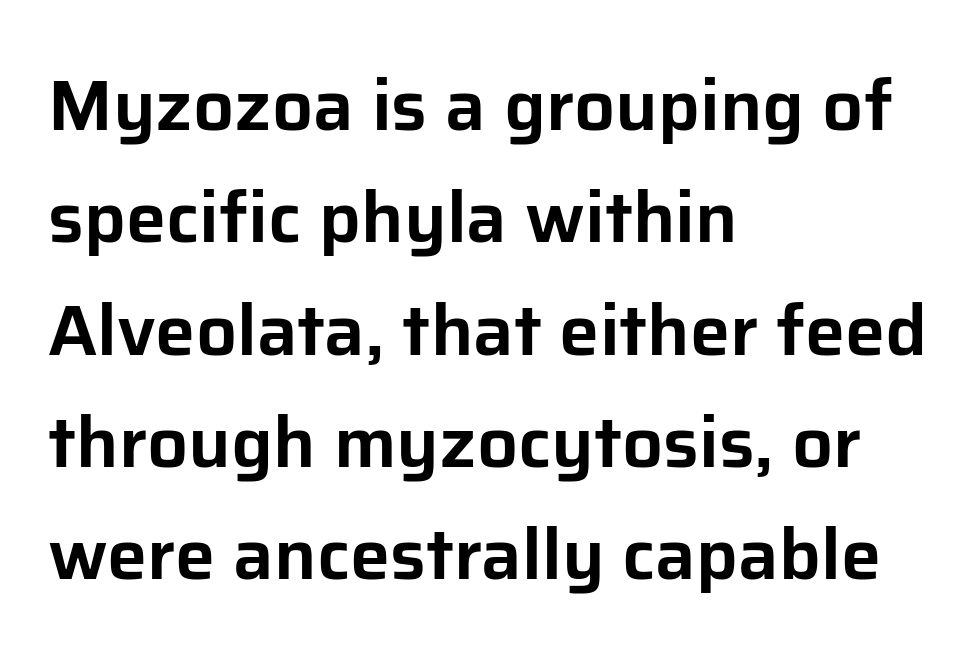
Q: Is the text italic (slanted)? A: No, it is upright.
Q: Is the typeface a serif or a sans-serif typeface? A: Sans-serif.
Q: Is the text underlined? A: No.
Q: How is the paragraph aligned? A: Left-aligned.
Q: Is the spacing between letters normal or unusually wide? A: Normal.
Q: Is the spacing between lines tight, normal or loose? A: Normal.
Q: Width (condensed, normal, or wide)? A: Normal.
Q: Stroke contrast? A: Low.
Q: x-height? A: Medium.
Q: Monospaced? A: No.
